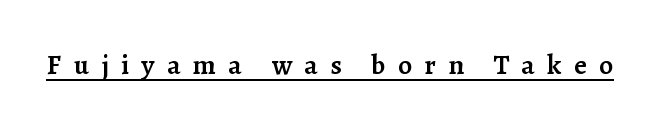
Character widths vary here, with narrow letters taking less room than wide ones. Rendered with straight, roman letterforms. This rendering employs a face with finishing strokes, i.e., a serif. Does the weight exceed regular? Yes, but only to semibold. Caption: lettering with a line underneath.
